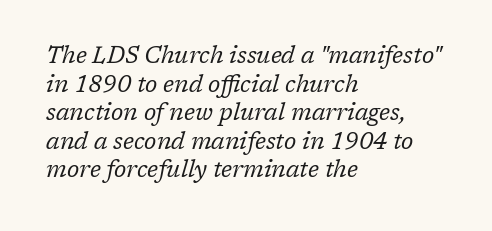
The image shows 23 px text type, italic (leaning right); set left-aligned, line spacing 1.24x, normal letter spacing, not underlined.
